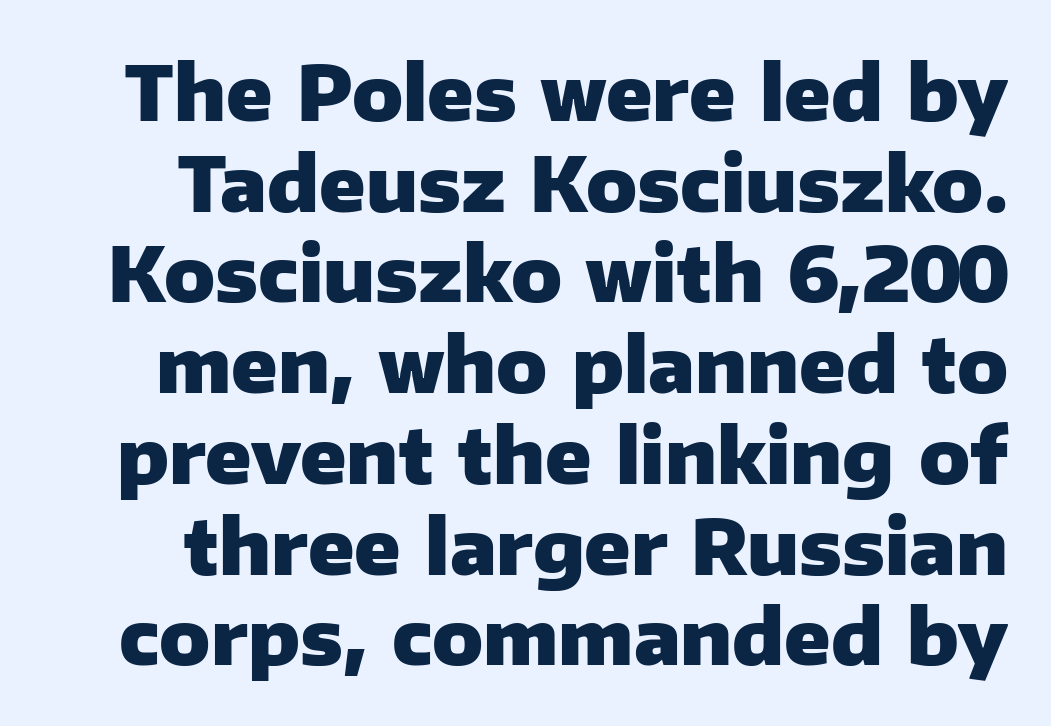
Q: Is the text bold? A: Yes.
Q: Is the text italic (slanted)? A: No, it is upright.
Q: Is the typeface a serif or a sans-serif typeface? A: Sans-serif.
Q: Is the text underlined? A: No.
Q: Is the spacing between letters normal or unusually wide? A: Normal.
Q: Width (condensed, normal, or wide)? A: Normal.
Q: Stroke contrast? A: Low.
Q: x-height? A: Medium.
Q: Monospaced? A: No.
